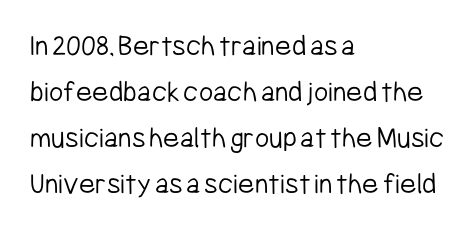
How are the letters spaced? Ordinarily, with no added tracking. The rendering shows plain stroke endings on the letterforms — a sans-serif design. The lettering holds an erect, upright posture throughout. A typesetter would call this proportional, since set widths differ per character. The space beneath each line is pristine and unruled. Honestly, the row spacing looks completely unremarkable.
